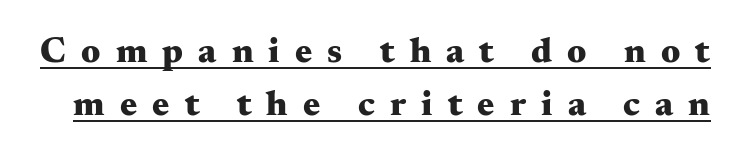
The image shows 36 px heavy, wide serif type, upright; set normal line spacing (1.46x), unusually wide letter spacing (+0.42 em), underlined; medium stroke contrast and a small x-height.
